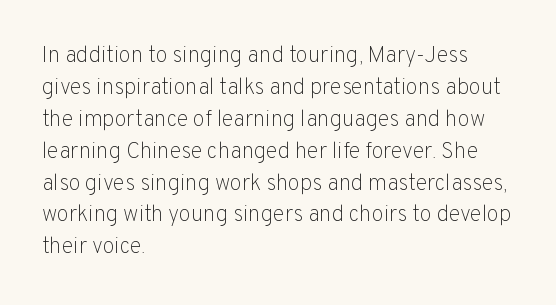
The image shows 22 px text type, upright; set left-aligned, normal line spacing (1.45x), normal letter spacing, not underlined.
